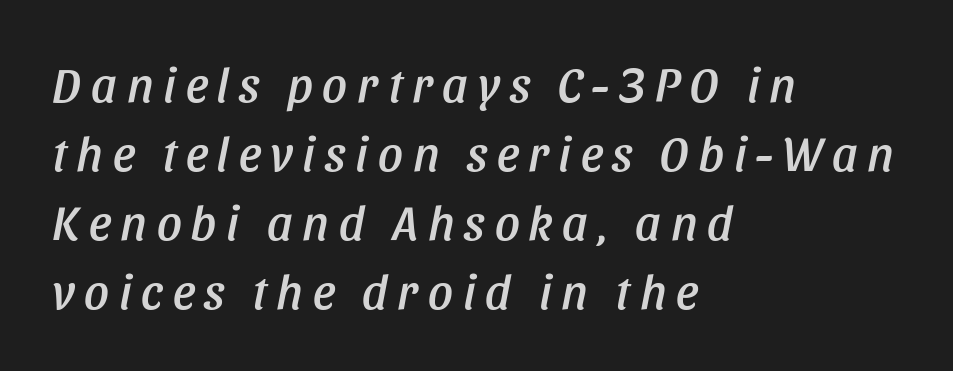
Observe the lean: these are italic letterforms. Teacher's note: observe the even left margin — that is flush-left alignment. Character widths vary here, with narrow letters taking less room than wide ones. The tracking jumps out immediately: characters are airy and widely separated. Leading: standard. Beneath every word, the page is bare.
